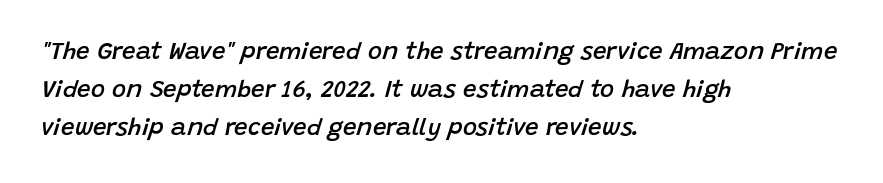
Honestly, the row spacing looks completely unremarkable. The characters look somewhat weighty, a semibold short of true bold. Italic: yes, the glyphs are oblique. The rendering keeps characters at their native spacing.
